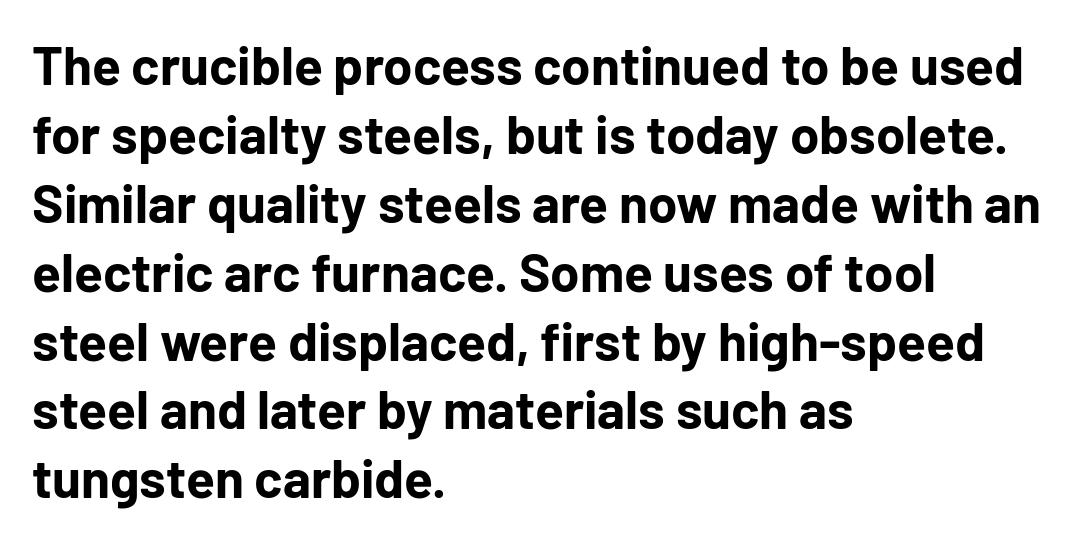
{"serif": "no", "italic": "no", "bold": "yes", "weight": "bold", "width": "normal", "stroke_contrast": "low", "x_height": "medium", "monospaced": "no", "underline": "no", "align": "left", "line_spacing": "normal", "line_spacing_ratio": 1.3, "letter_spacing": "normal", "letter_spacing_em": 0.0, "glyph_px": 53}
